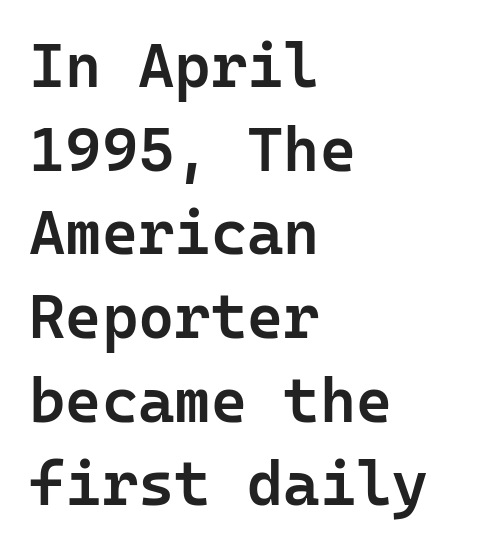
The image shows 62 px semibold sans-serif type, upright, monospaced; set left-aligned, normal line spacing (1.35x), normal letter spacing, not underlined; low stroke contrast and a medium x-height.
